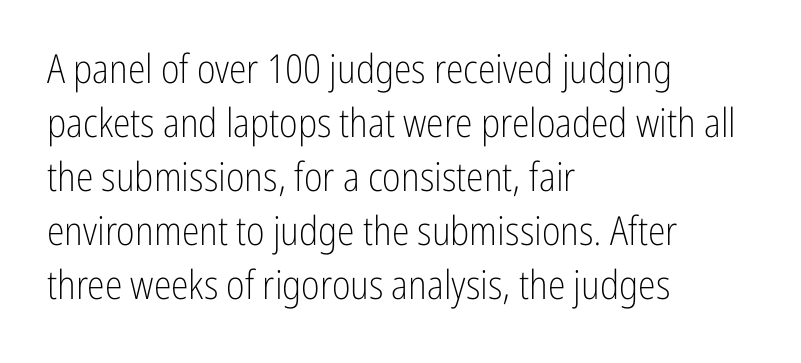
The image shows 40 px light, condensed sans-serif type, upright; set left-aligned, normal line spacing (1.35x), normal letter spacing, not underlined; low stroke contrast and a medium x-height.
